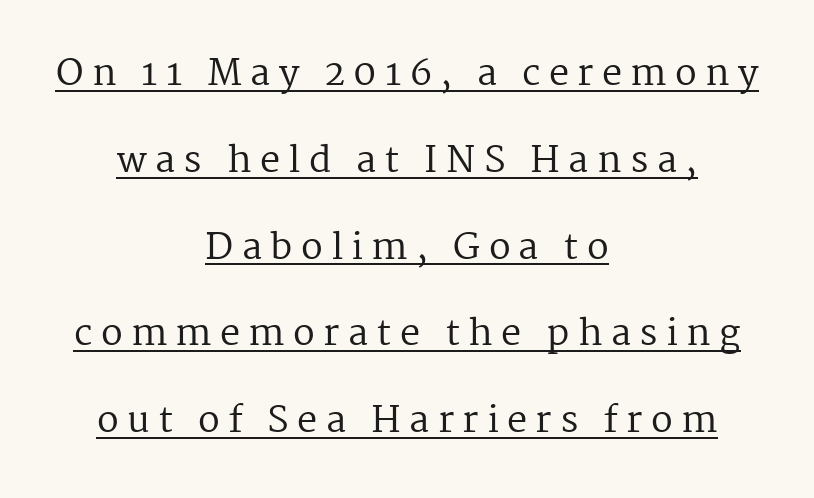
Alignment: centered. These characters rest on top of a visible drawn line. Notice the wide empty band between every row — that's loose leading. The font is comparable to plain body text, perhaps lighter.
